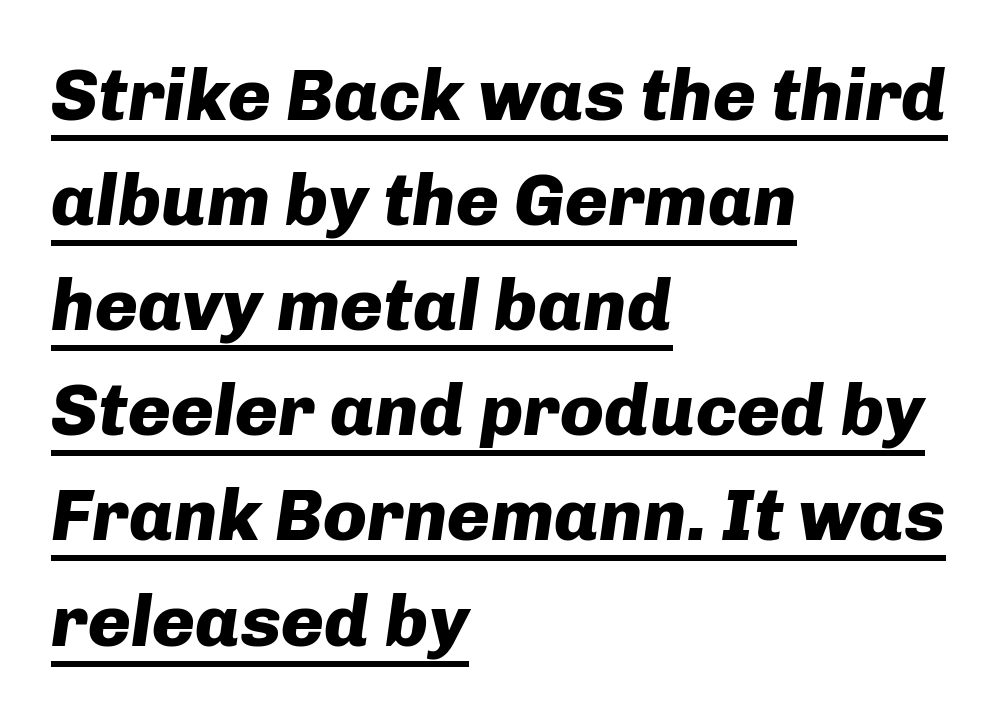
The image shows 73 px heavy type, italic (leaning right); set left-aligned, normal line spacing (1.44x), normal letter spacing, underlined; low stroke contrast and a medium x-height.
